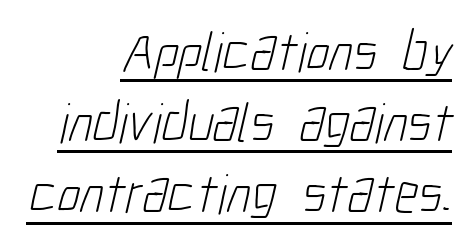
The rendering keeps characters at their native spacing. Ink coverage per letter is moderate at most. Regular leading. Underline: present. The paragraph has a hard right edge and a soft left edge.
